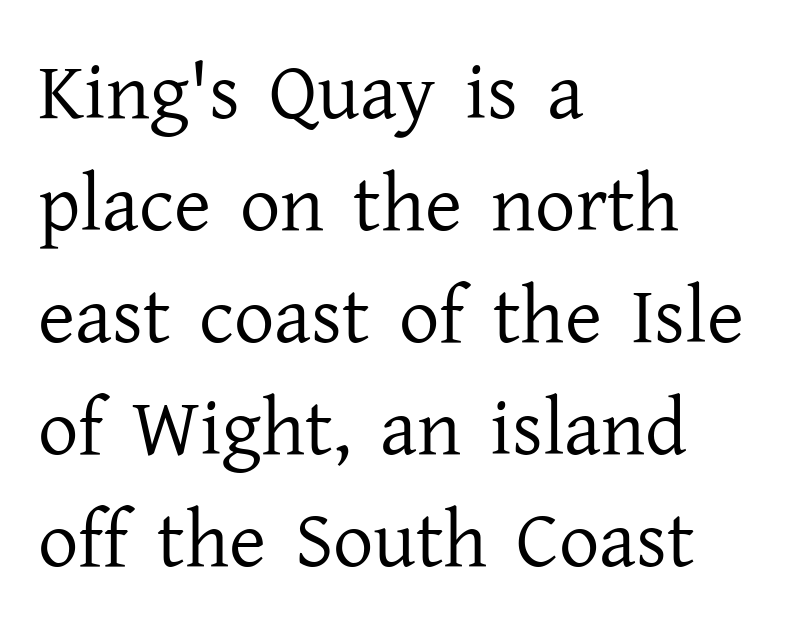
Decoration check: the copy has no underline. A student would call this left alignment; a typographer would say flush left, rag right. The rendering keeps characters at their native spacing. You could not count columns in this text — the font is proportionally spaced.
